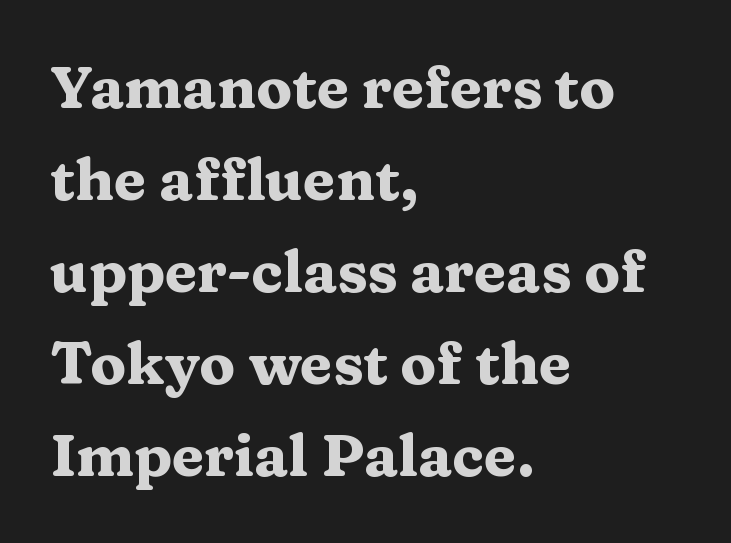
Vertically, the passage feels balanced, rows spaced as you'd expect. Think of a printed novel: that variable character pitch is what you see here. Just letters on the line, the space beneath them empty. On the weight axis this lands at bold, roughly 700. Upright lettering throughout.
